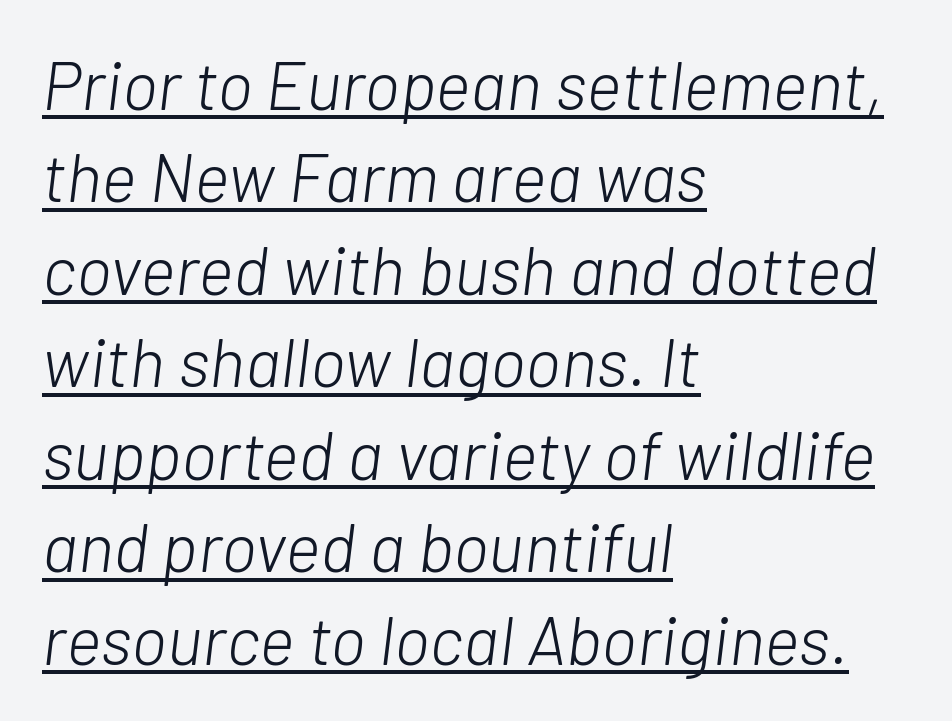
{"italic": "yes", "lean": "right", "slant_degrees": 7, "bold": "no", "weight": "light", "width": "normal", "stroke_contrast": "low", "x_height": "medium", "monospaced": "no", "underline": "yes", "align": "left", "line_spacing": "normal", "line_spacing_ratio": 1.36, "letter_spacing": "normal", "letter_spacing_em": 0.0, "glyph_px": 68}
